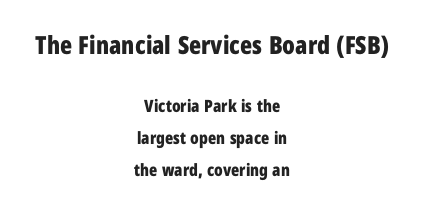
The image shows 25 px bold type, upright; set centered, line spacing 1.86x, normal letter spacing, not underlined; the first (top) block is 1.47x larger.
